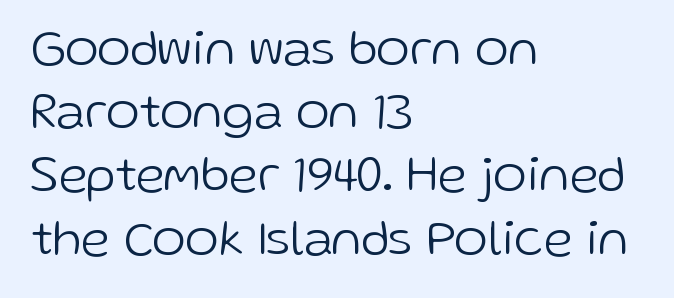
The image shows 51 px light sans-serif type, upright; set left-aligned, line spacing 1.24x, normal letter spacing, not underlined; low stroke contrast and a medium x-height.
